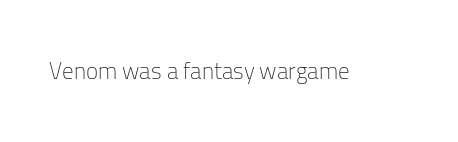
The image shows 23 px text type, upright; set normal letter spacing, not underlined.
